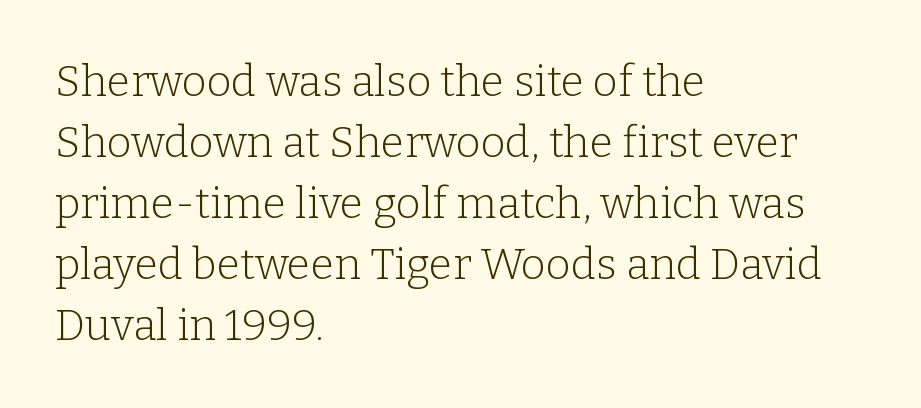
In terms of posture, this sample is upright. Note the varied advance widths — an 'i' is clearly narrower than an 'm'. The space between consecutive lines is moderate. Glyph-to-glyph distance matches everyday printed text. Font category for this specimen: serif. The typesetter chose a ragged-right arrangement here.
